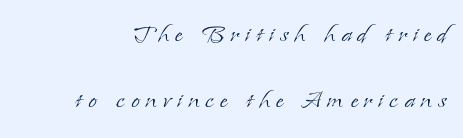
{"serif": "yes", "bold": "no", "weight": "light", "width": "normal", "stroke_contrast": "low", "x_height": "small", "monospaced": "no", "underline": "no", "line_spacing": "loose", "line_spacing_ratio": 2.13, "glyph_px": 31}
